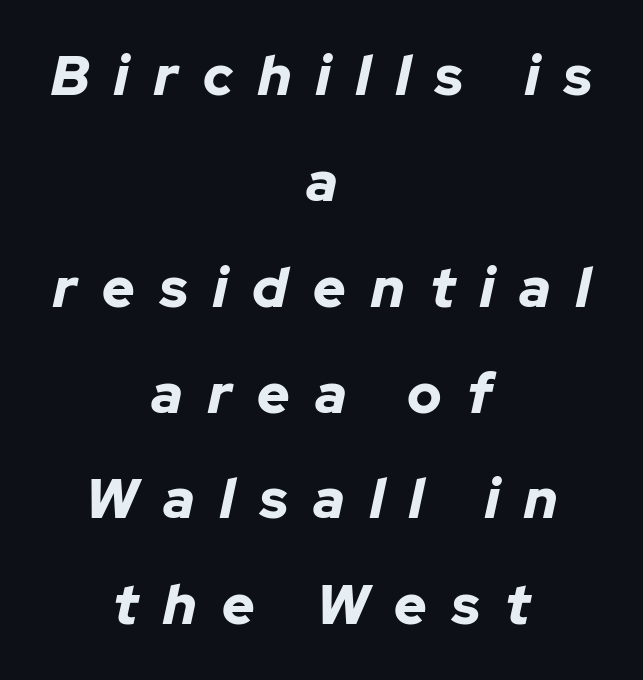
The image shows 56 px bold type, italic (leaning right); set centered, line spacing 1.89x, unusually wide letter spacing (+0.45 em), not underlined; low stroke contrast and a medium x-height.
